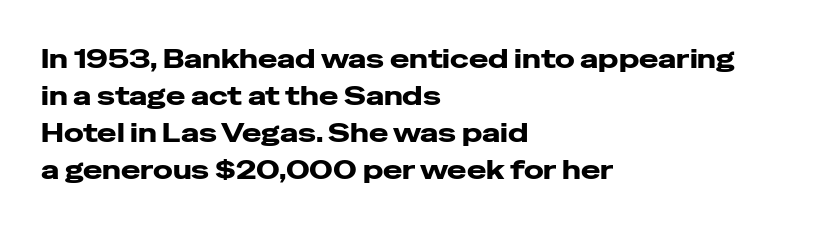
{"italic": "no", "bold": "yes", "underline": "no", "align": "left", "line_spacing": "normal", "line_spacing_ratio": 1.42, "letter_spacing": "normal", "letter_spacing_em": 0.0, "glyph_px": 26}
